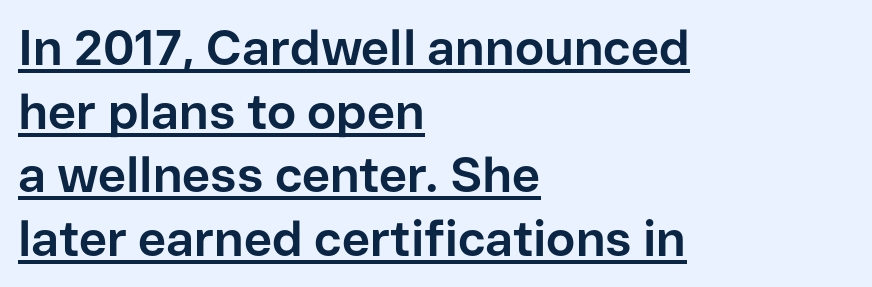
Tracking value appears to be zero — textbook default spacing. Heavy-handed strokes throughout: this text is bold. These lines are set flush left with a ragged right edge. Here the designer chose a conventional face with non-uniform glyph widths. The specimen reads as upright at a glance. Rows of type keep a routine distance in the vertical direction.
